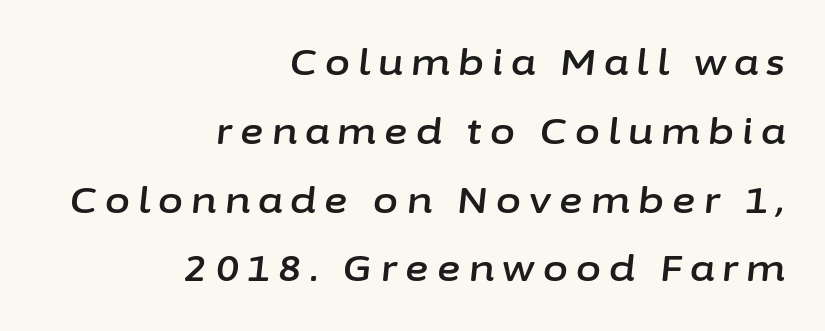
The image shows 36 px text type, italic (leaning right); set right-aligned, loose line spacing (1.91x), unusually wide letter spacing (+0.23 em), not underlined; low stroke contrast and a medium x-height.
